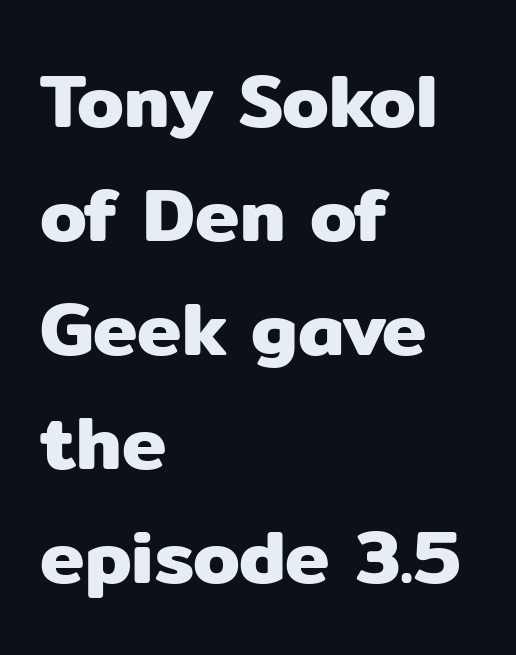
The image shows 75 px sans-serif type, upright; set left-aligned, normal line spacing (1.52x), normal letter spacing, not underlined; low stroke contrast and a medium x-height.
